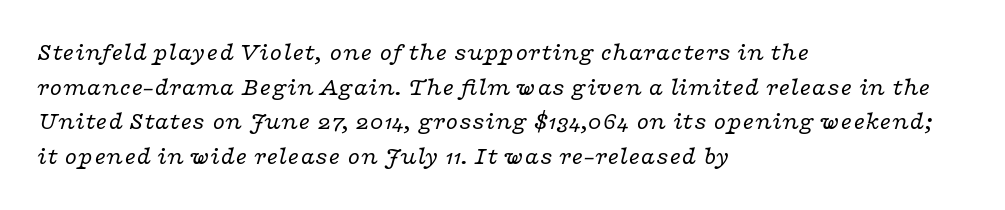
{"italic": "yes", "lean": "right", "slant_degrees": 16, "bold": "no", "underline": "no", "align": "left", "line_spacing": "normal", "line_spacing_ratio": 1.39, "letter_spacing": "normal", "letter_spacing_em": 0.0, "glyph_px": 25}
